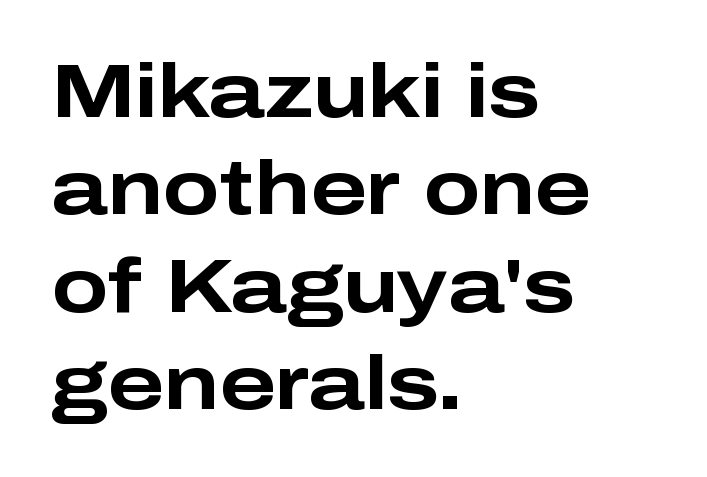
{"serif": "no", "italic": "no", "bold": "yes", "weight": "bold", "width": "wide", "stroke_contrast": "low", "x_height": "medium", "monospaced": "no", "underline": "no", "align": "left", "line_spacing": "normal", "line_spacing_ratio": 1.3, "letter_spacing": "normal", "letter_spacing_em": 0.0, "glyph_px": 75}
